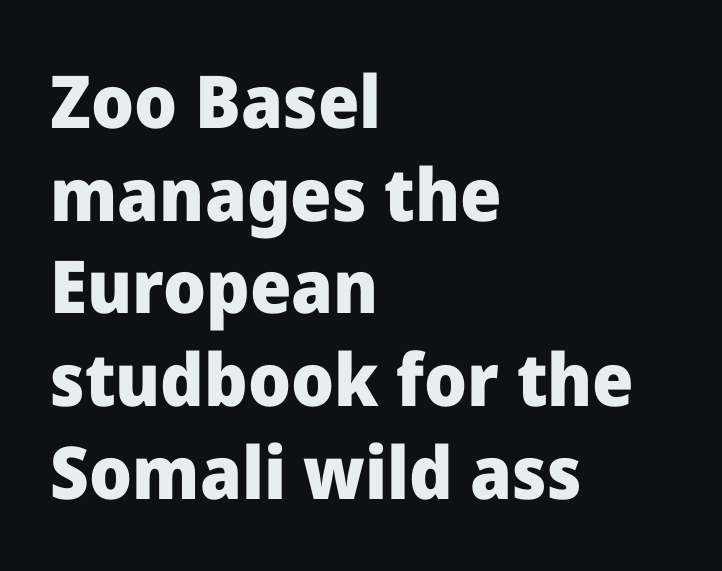
{"serif": "no", "italic": "no", "bold": "yes", "weight": "heavy", "width": "normal", "stroke_contrast": "low", "x_height": "medium", "monospaced": "no", "underline": "no", "align": "left", "line_spacing": "normal", "line_spacing_ratio": 1.27, "letter_spacing": "normal", "letter_spacing_em": 0.0, "glyph_px": 73}
